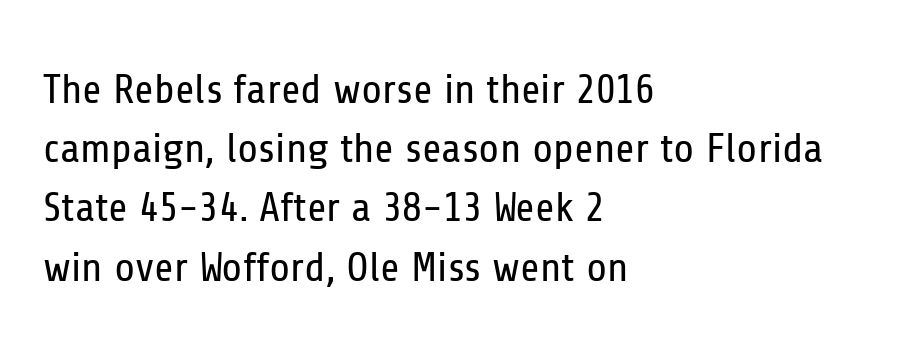
The image shows 42 px regular-weight, condensed sans-serif type, upright; set left-aligned, normal line spacing (1.41x), normal letter spacing, not underlined; low stroke contrast and a medium x-height.
